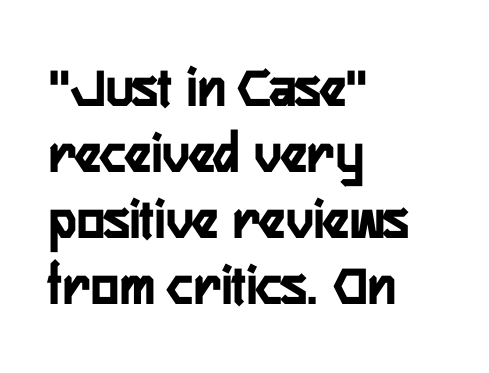
{"serif": "no", "italic": "no", "width": "condensed", "stroke_contrast": "low", "x_height": "medium", "monospaced": "no", "underline": "no", "align": "left", "line_spacing": "tight", "line_spacing_ratio": 1.12, "letter_spacing": "normal", "letter_spacing_em": 0.0, "glyph_px": 59}
